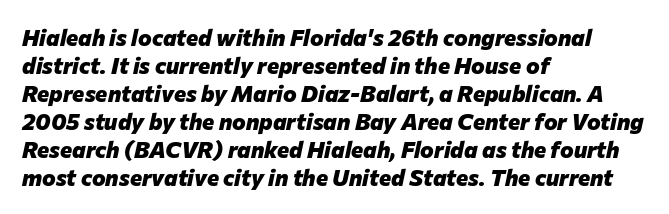
{"italic": "yes", "lean": "right", "slant_degrees": 12, "bold": "yes", "underline": "no", "align": "left", "line_spacing_ratio": 1.22, "letter_spacing": "normal", "letter_spacing_em": 0.0, "glyph_px": 23}
